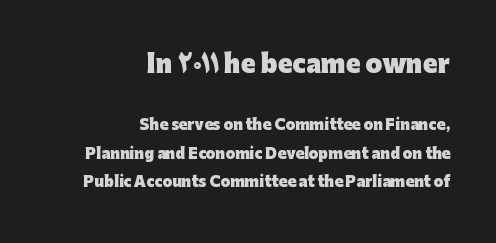
The image shows 24 px bold type, upright; set right-aligned, loose line spacing (2.04x), normal letter spacing, not underlined; the first (top) block is 1.71x larger.
